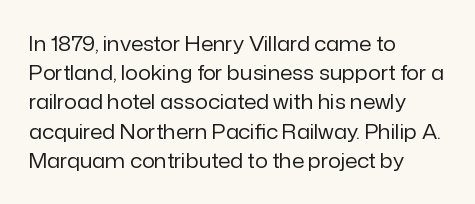
A normal amount of white space separates one row of letters from the next. The foot of each line stays bare and open. The ragged edge is on the right, which tells us the setting is flush left. This sample uses an upright cut, with every glyph sitting square on the baseline. No chunkiness to these letters — they're not bold. Does extra space separate the letters? No, they use regular spacing.
